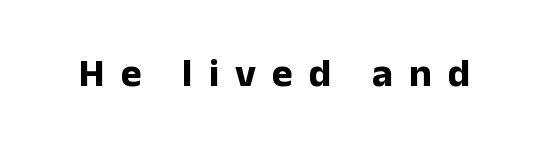
Q: Is the text bold? A: Yes.
Q: Is the text italic (slanted)? A: No, it is upright.
Q: Is the typeface a serif or a sans-serif typeface? A: Sans-serif.
Q: Is the text underlined? A: No.
Q: Is the spacing between letters normal or unusually wide? A: Unusually wide.
Q: Width (condensed, normal, or wide)? A: Normal.
Q: Stroke contrast? A: Low.
Q: x-height? A: Medium.
Q: Monospaced? A: No.
